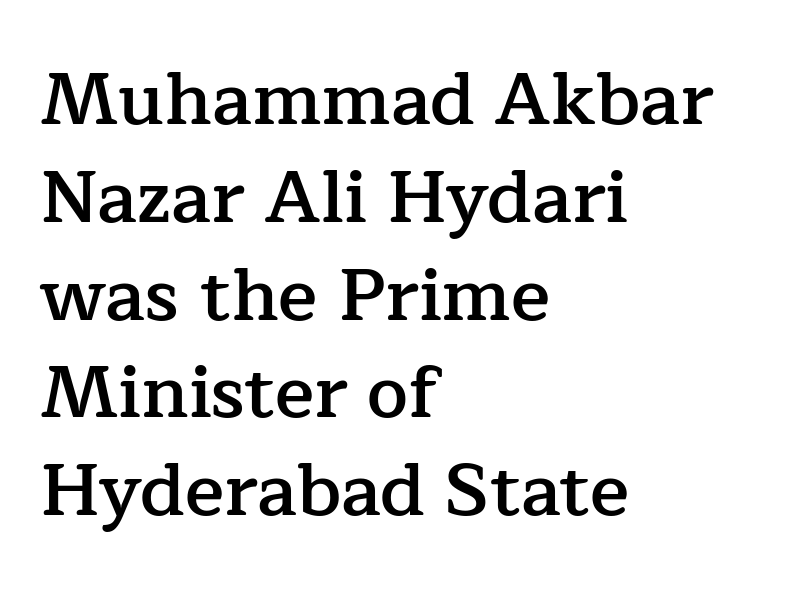
The lettering holds an erect, upright posture throughout. This rendering employs a face with finishing strokes, i.e., a serif. Descenders are the only things crossing below the line. As a designer I'd log this as weight 600, semibold.
